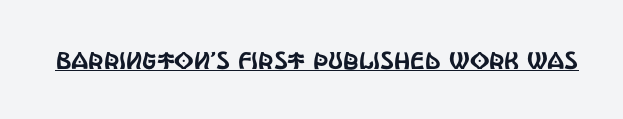
Default kerning and tracking; the words read as compact shapes. Notice how the stems are strictly vertical — no italics here. The glyphs are accompanied by a horizontal stroke just below them.
